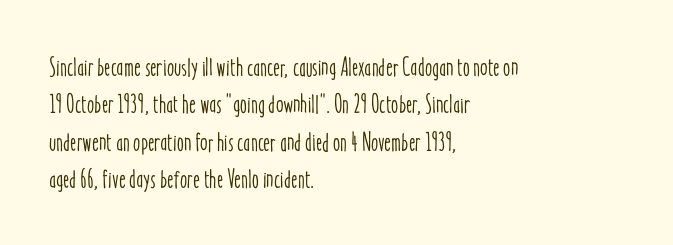
A typesetter would call this zero additional tracking. The string is rendered with underlining switched off. Reading down the block, your eye returns to a fixed left position each line. The lines sit at an ordinary, default distance from one another.
